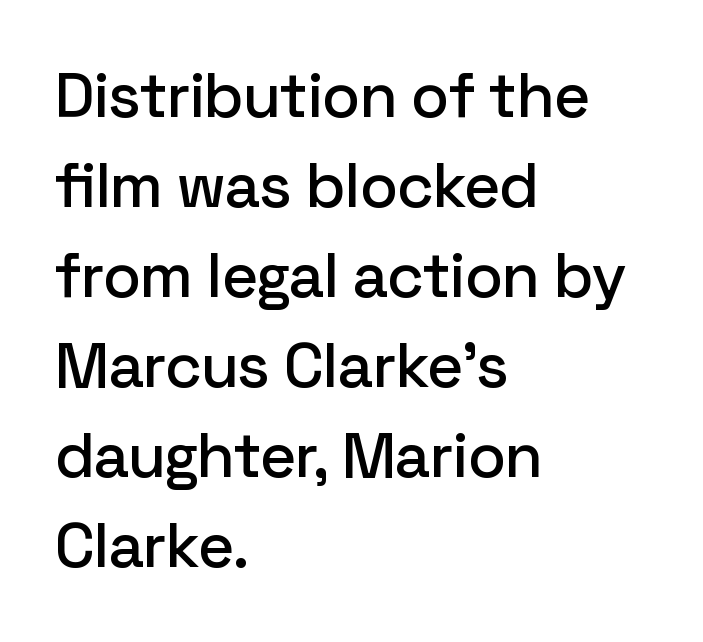
The image shows 63 px sans-serif type, upright; set left-aligned, normal line spacing (1.43x), normal letter spacing, not underlined; low stroke contrast and a medium x-height.
